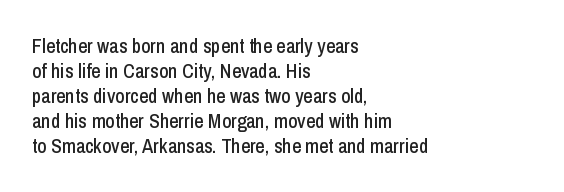
{"italic": "no", "underline": "no", "align": "left", "line_spacing": "normal", "line_spacing_ratio": 1.25, "letter_spacing": "normal", "letter_spacing_em": 0.0, "glyph_px": 20}
